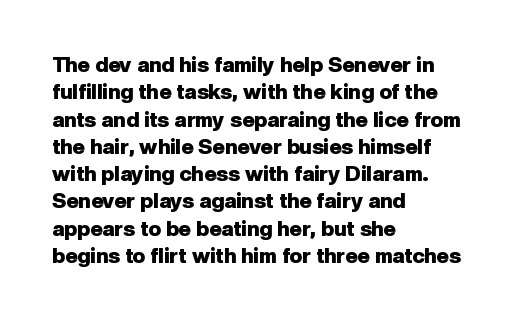
The rendering anchors every line to the left-hand side. This is the regular roman posture of the typeface. A normal amount of white space separates one row of letters from the next. The face used here is rendered with its standard letterfit. A clean baseline with only descenders dipping below it. The sample has been set heavy, in full bold.
